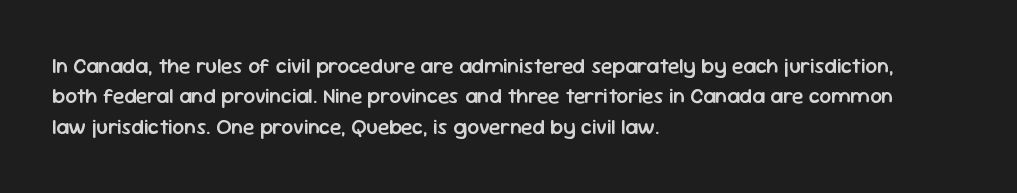
Q: Is the text bold? A: Semi-bold.
Q: Is the text italic (slanted)? A: No, it is upright.
Q: Is the text underlined? A: No.
Q: How is the paragraph aligned? A: Left-aligned.
Q: Is the spacing between letters normal or unusually wide? A: Normal.
Q: Is the spacing between lines tight, normal or loose? A: Normal.
